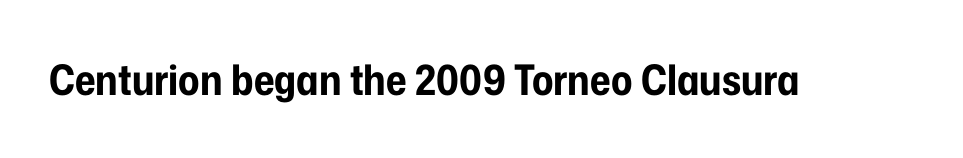
The image shows 42 px bold, condensed sans-serif type, upright; set normal letter spacing, not underlined; low stroke contrast and a medium x-height.
